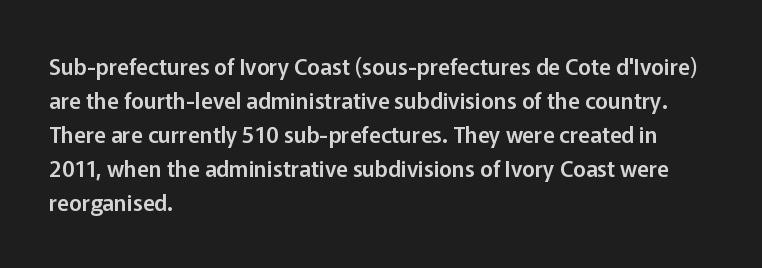
Q: Is the text italic (slanted)? A: No, it is upright.
Q: Is the text underlined? A: No.
Q: How is the paragraph aligned? A: Left-aligned.
Q: Is the spacing between letters normal or unusually wide? A: Normal.
Q: Is the spacing between lines tight, normal or loose? A: Normal.
